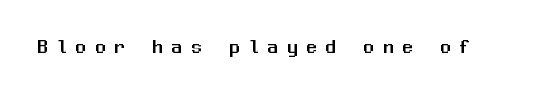
The image shows 20 px text type, upright; set unusually wide letter spacing (+0.46 em), not underlined.
